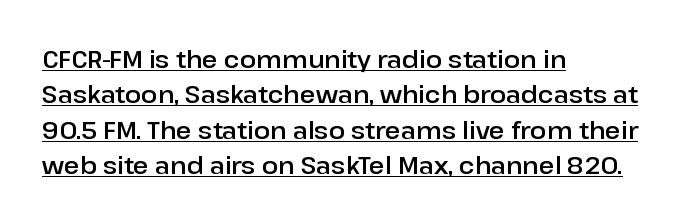
The image shows 24 px text type, upright; set left-aligned, normal line spacing (1.47x), normal letter spacing, underlined.
